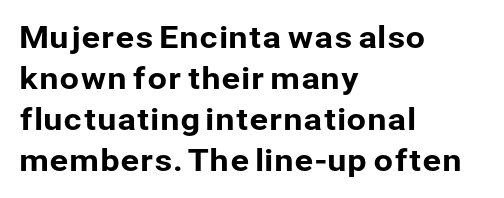
Q: Is the text italic (slanted)? A: No, it is upright.
Q: Is the typeface a serif or a sans-serif typeface? A: Sans-serif.
Q: Is the text underlined? A: No.
Q: How is the paragraph aligned? A: Left-aligned.
Q: Is the spacing between letters normal or unusually wide? A: Normal.
Q: Is the spacing between lines tight, normal or loose? A: Normal.
Q: Width (condensed, normal, or wide)? A: Normal.
Q: Stroke contrast? A: Low.
Q: x-height? A: Medium.
Q: Monospaced? A: No.
